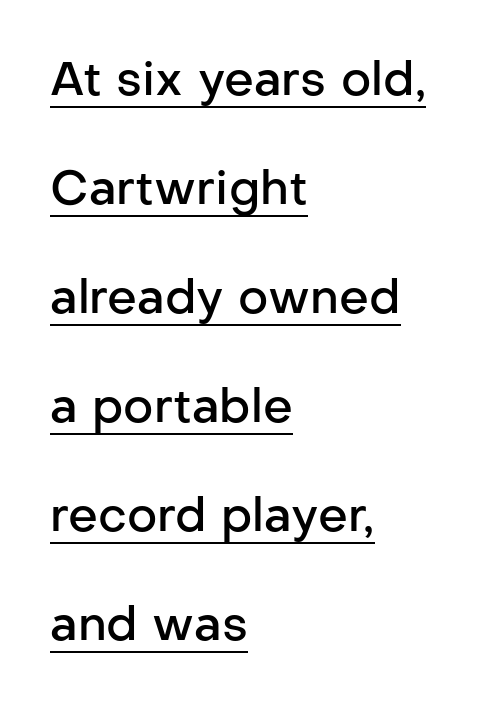
{"serif": "no", "italic": "no", "bold": "semi", "weight": "semibold", "width": "normal", "stroke_contrast": "low", "x_height": "medium", "monospaced": "no", "underline": "yes", "align": "left", "line_spacing": "loose", "line_spacing_ratio": 2.32, "letter_spacing": "normal", "letter_spacing_em": 0.0, "glyph_px": 47}
